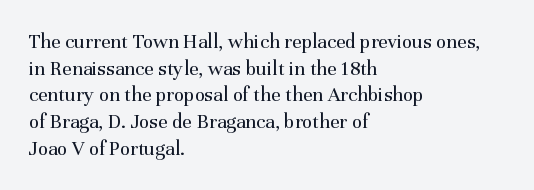
Summary of weight: not heavy and not bold. The vertical gap from one line to the next is medium. The type is set solid horizontally, with unmodified tracking. No italicization has been applied; the sample stays upright. The paragraph shown leans on its left margin. The gap between lines stays unmarked.
